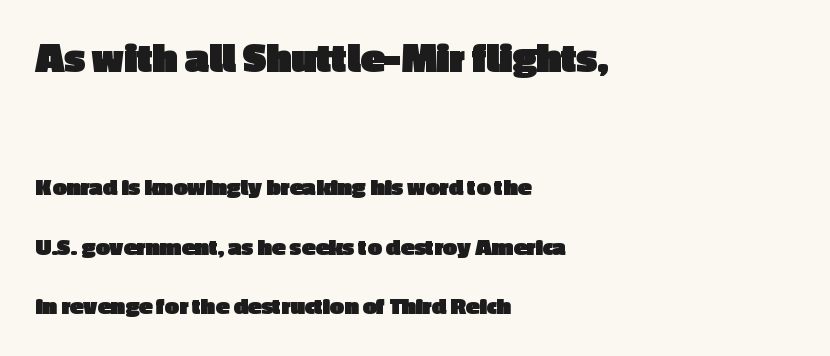
Q: Is the text bold? A: Yes.
Q: Is the text italic (slanted)? A: No, it is upright.
Q: Is the typeface a serif or a sans-serif typeface? A: Sans-serif.
Q: Is the text underlined? A: No.
Q: How is the paragraph aligned? A: Left-aligned.
Q: Is the spacing between letters normal or unusually wide? A: Normal.
Q: Is the spacing between lines tight, normal or loose? A: Loose.
Q: Which block of text is set in a larger size, the first (top) or the second (bottom)? A: The first (top) one.
Q: Width (condensed, normal, or wide)? A: Normal.
Q: x-height? A: Medium.
Q: Monospaced? A: No.
